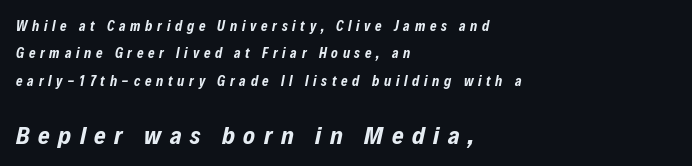
Q: Is the text bold? A: Yes.
Q: Is the text italic (slanted)? A: Yes, it leans right by about 12 degrees.
Q: Is the text underlined? A: No.
Q: How is the paragraph aligned? A: Left-aligned.
Q: Is the spacing between letters normal or unusually wide? A: Unusually wide.
Q: Is the spacing between lines tight, normal or loose? A: Loose.
Q: Which block of text is set in a larger size, the first (top) or the second (bottom)? A: The second (bottom) one.
